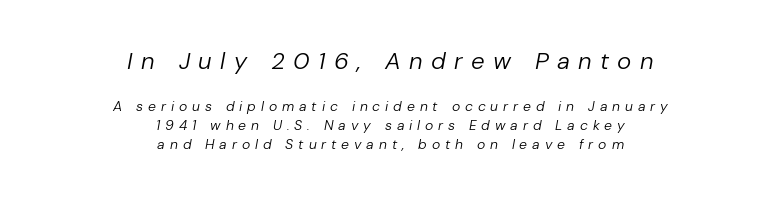
The image shows 24 px text type, italic (leaning right); set centered, normal line spacing (1.37x), unusually wide letter spacing (+0.35 em), not underlined; the first (top) block is 1.71x larger.
